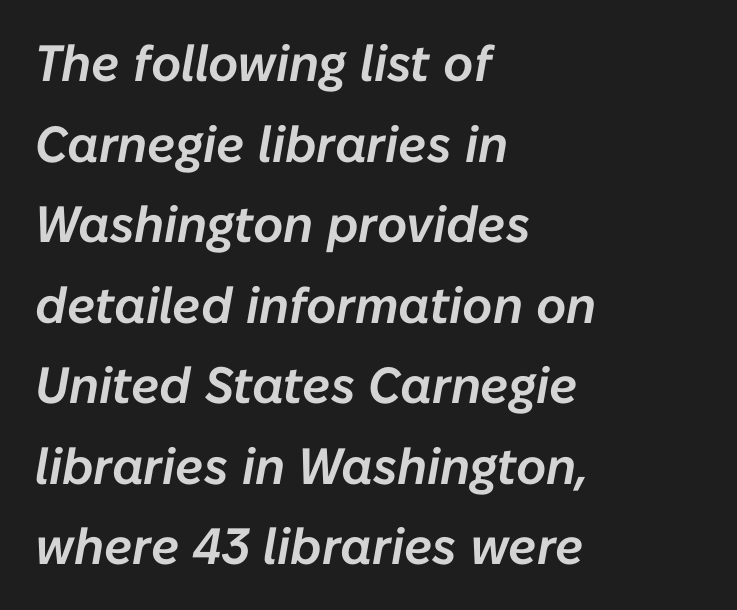
Caption: standard tracking, unaltered. In terms of posture, this sample is oblique. Evenly set lines give the paragraph a standard silhouette. The passage shown is typed in a proportional face where columns would drift.
